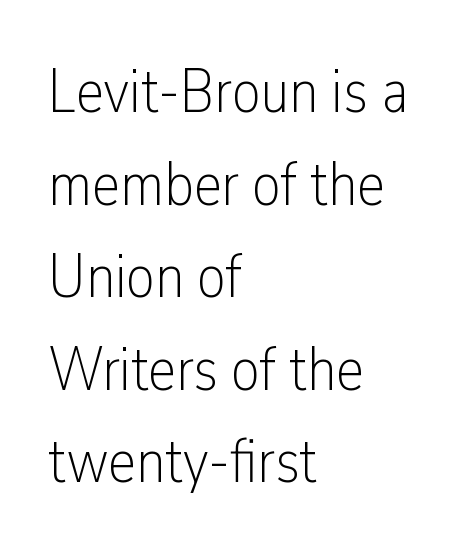
Q: Is the text bold? A: No.
Q: Is the text italic (slanted)? A: No, it is upright.
Q: Is the typeface a serif or a sans-serif typeface? A: Sans-serif.
Q: Is the text underlined? A: No.
Q: How is the paragraph aligned? A: Left-aligned.
Q: Is the spacing between letters normal or unusually wide? A: Normal.
Q: Is the spacing between lines tight, normal or loose? A: Normal.
Q: Width (condensed, normal, or wide)? A: Condensed.
Q: Stroke contrast? A: Low.
Q: x-height? A: Medium.
Q: Monospaced? A: No.
